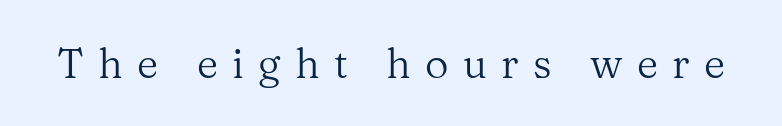
The image shows 41 px regular-weight serif type, upright; set unusually wide letter spacing (+0.35 em), not underlined; medium stroke contrast and a medium x-height.
